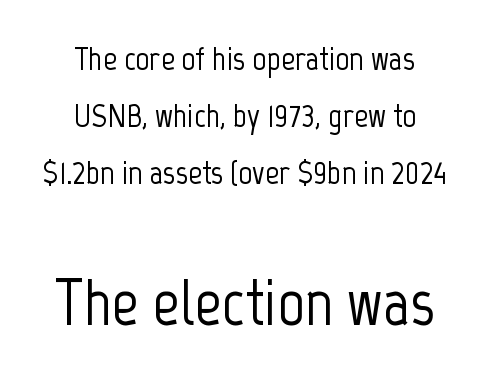
The image shows 67 px condensed sans-serif type, upright; set centered, normal line spacing (1.67x), normal letter spacing, not underlined; the second (bottom) block is 1.97x larger; low stroke contrast and a medium x-height.
